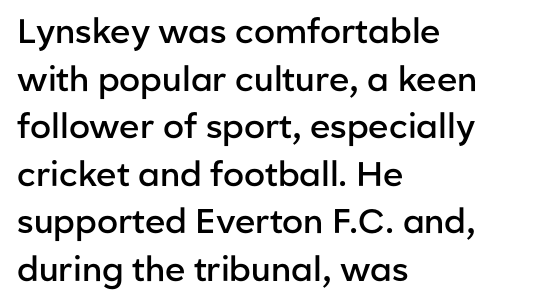
Q: Is the text bold? A: Semi-bold.
Q: Is the text italic (slanted)? A: No, it is upright.
Q: Is the typeface a serif or a sans-serif typeface? A: Sans-serif.
Q: Is the text underlined? A: No.
Q: How is the paragraph aligned? A: Left-aligned.
Q: Is the spacing between letters normal or unusually wide? A: Normal.
Q: Is the spacing between lines tight, normal or loose? A: Normal.
Q: Width (condensed, normal, or wide)? A: Normal.
Q: Stroke contrast? A: Low.
Q: x-height? A: Medium.
Q: Monospaced? A: No.
